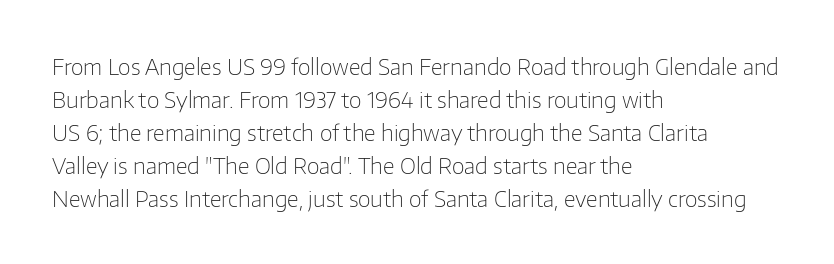
In terms of leading, this rendering sits right in the middle. Quick note: not italic, upright. Stems here are at most as thick as an everyday book face. Letter spacing: default.
